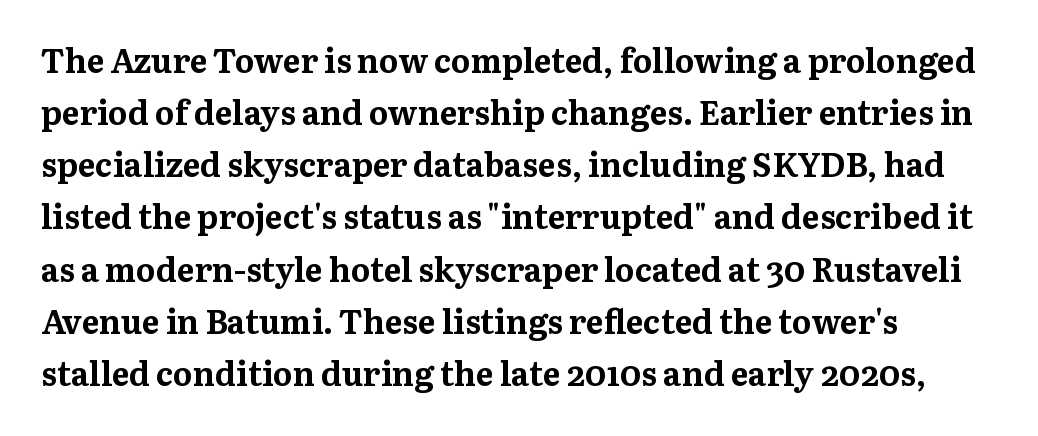
Q: Is the text bold? A: Yes.
Q: Is the text italic (slanted)? A: No, it is upright.
Q: Is the typeface a serif or a sans-serif typeface? A: Serif.
Q: Is the text underlined? A: No.
Q: How is the paragraph aligned? A: Left-aligned.
Q: Is the spacing between letters normal or unusually wide? A: Normal.
Q: Is the spacing between lines tight, normal or loose? A: Normal.
Q: Width (condensed, normal, or wide)? A: Normal.
Q: Stroke contrast? A: Medium.
Q: x-height? A: Medium.
Q: Monospaced? A: No.
